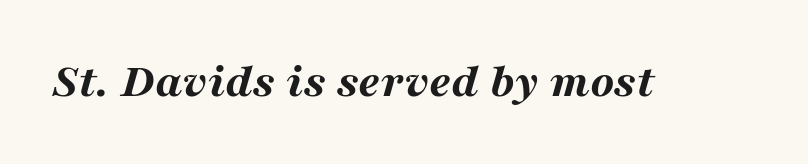
{"italic": "yes", "lean": "right", "slant_degrees": 16, "bold": "yes", "weight": "bold", "width": "wide", "stroke_contrast": "medium", "x_height": "medium", "monospaced": "no", "underline": "no", "letter_spacing": "normal", "letter_spacing_em": 0.0, "glyph_px": 49}
